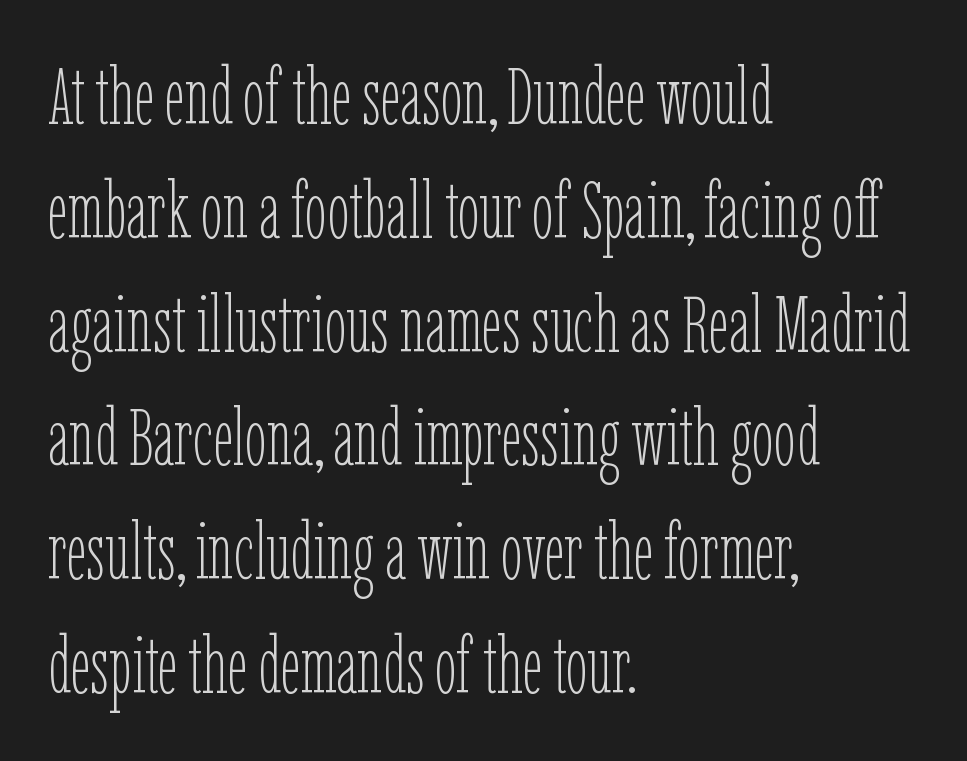
Q: Is the text bold? A: No.
Q: Is the text italic (slanted)? A: No, it is upright.
Q: Is the text underlined? A: No.
Q: How is the paragraph aligned? A: Left-aligned.
Q: Is the spacing between letters normal or unusually wide? A: Normal.
Q: Is the spacing between lines tight, normal or loose? A: Normal.
Q: Width (condensed, normal, or wide)? A: Condensed.
Q: Stroke contrast? A: Low.
Q: x-height? A: Medium.
Q: Monospaced? A: No.
